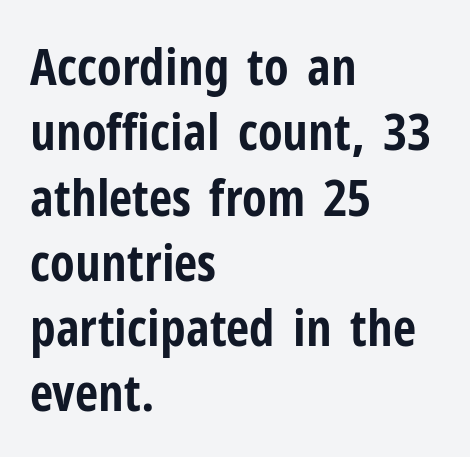
{"serif": "no", "italic": "no", "bold": "yes", "weight": "bold", "width": "condensed", "stroke_contrast": "low", "x_height": "medium", "monospaced": "no", "underline": "no", "align": "left", "line_spacing": "normal", "line_spacing_ratio": 1.28, "letter_spacing": "normal", "letter_spacing_em": 0.0, "glyph_px": 51}
